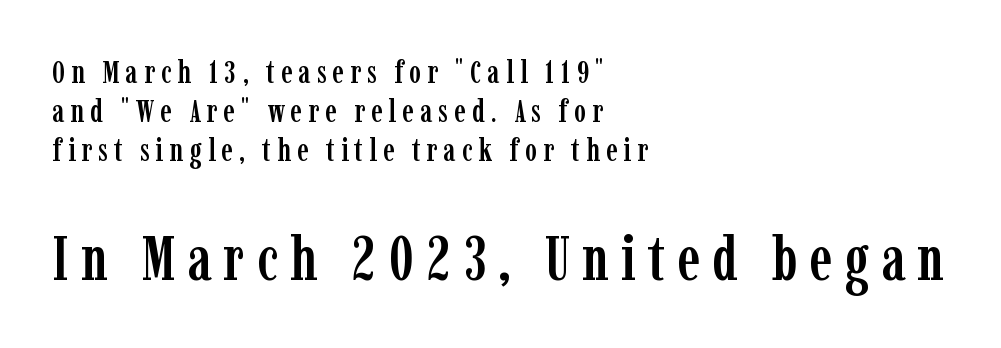
{"serif": "yes", "italic": "no", "width": "condensed", "stroke_contrast": "low", "x_height": "medium", "monospaced": "no", "underline": "no", "align": "left", "line_spacing_ratio": 1.22, "larger_block": "second", "size_ratio": 1.97, "glyph_px": 63}
